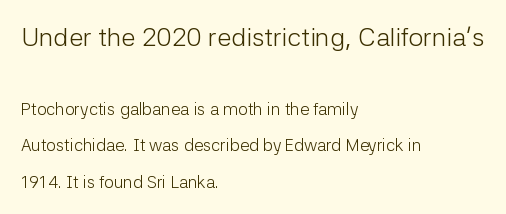
The image shows 26 px text type, upright; set left-aligned, loose line spacing (2.15x), normal letter spacing, not underlined; the first (top) block is 1.53x larger.
